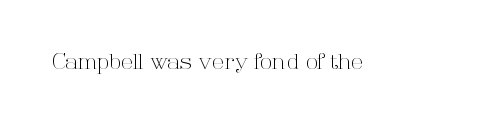
{"italic": "no", "bold": "no", "underline": "no", "letter_spacing": "normal", "letter_spacing_em": 0.0, "glyph_px": 22}
